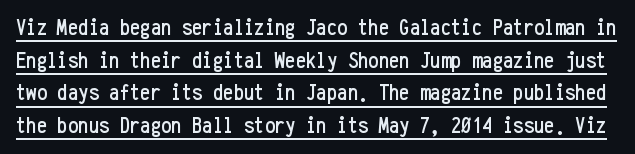
The image shows 23 px text type, upright; set normal line spacing (1.42x), normal letter spacing, underlined.
